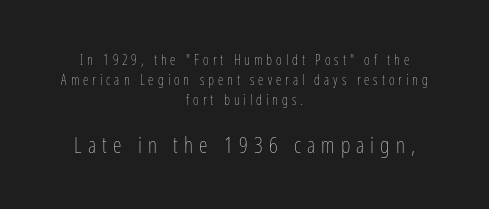
Q: Is the text bold? A: No.
Q: Is the text italic (slanted)? A: No, it is upright.
Q: Is the text underlined? A: No.
Q: How is the paragraph aligned? A: Centered.
Q: Is the spacing between letters normal or unusually wide? A: Unusually wide.
Q: Is the spacing between lines tight, normal or loose? A: Normal.
Q: Which block of text is set in a larger size, the first (top) or the second (bottom)? A: The second (bottom) one.
